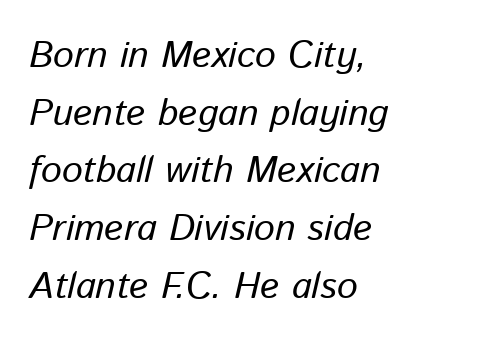
Q: Is the text bold? A: No.
Q: Is the text italic (slanted)? A: Yes, it leans right by about 13 degrees.
Q: Is the text underlined? A: No.
Q: How is the paragraph aligned? A: Left-aligned.
Q: Is the spacing between letters normal or unusually wide? A: Normal.
Q: Is the spacing between lines tight, normal or loose? A: Normal.
Q: Width (condensed, normal, or wide)? A: Normal.
Q: Stroke contrast? A: Low.
Q: x-height? A: Medium.
Q: Monospaced? A: No.
